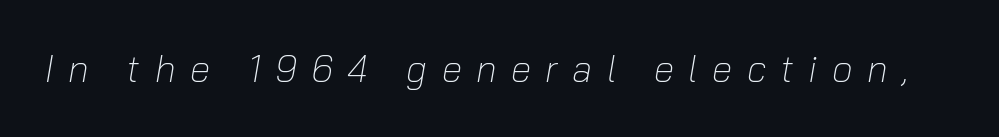
The image shows 37 px light type, italic (leaning right); set unusually wide letter spacing (+0.39 em), not underlined; low stroke contrast and a medium x-height.
